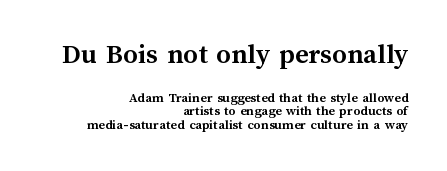
{"italic": "no", "bold": "yes", "weight": "semibold", "width": "normal", "stroke_contrast": "medium", "x_height": "medium", "monospaced": "no", "underline": "no", "align": "right", "line_spacing": "tight", "line_spacing_ratio": 0.96, "letter_spacing": "normal", "letter_spacing_em": 0.0, "larger_block": "first", "size_ratio": 2.07, "glyph_px": 29}
